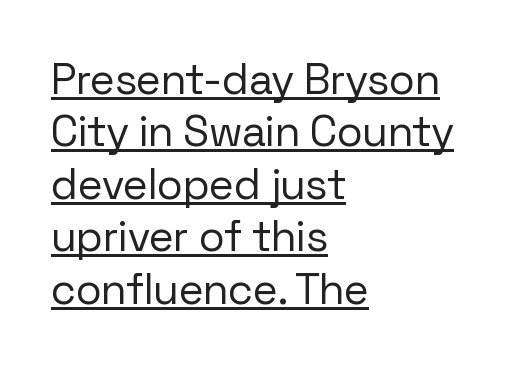
Q: Is the text bold? A: No.
Q: Is the text italic (slanted)? A: No, it is upright.
Q: Is the typeface a serif or a sans-serif typeface? A: Sans-serif.
Q: Is the text underlined? A: Yes.
Q: How is the paragraph aligned? A: Left-aligned.
Q: Is the spacing between letters normal or unusually wide? A: Normal.
Q: Width (condensed, normal, or wide)? A: Normal.
Q: Stroke contrast? A: Low.
Q: x-height? A: Medium.
Q: Monospaced? A: No.
